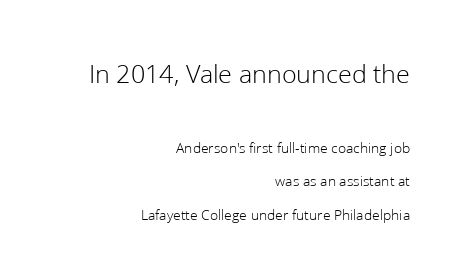
Q: Is the text bold? A: No.
Q: Is the text italic (slanted)? A: No, it is upright.
Q: Is the text underlined? A: No.
Q: How is the paragraph aligned? A: Right-aligned.
Q: Is the spacing between letters normal or unusually wide? A: Normal.
Q: Is the spacing between lines tight, normal or loose? A: Loose.
Q: Which block of text is set in a larger size, the first (top) or the second (bottom)? A: The first (top) one.
